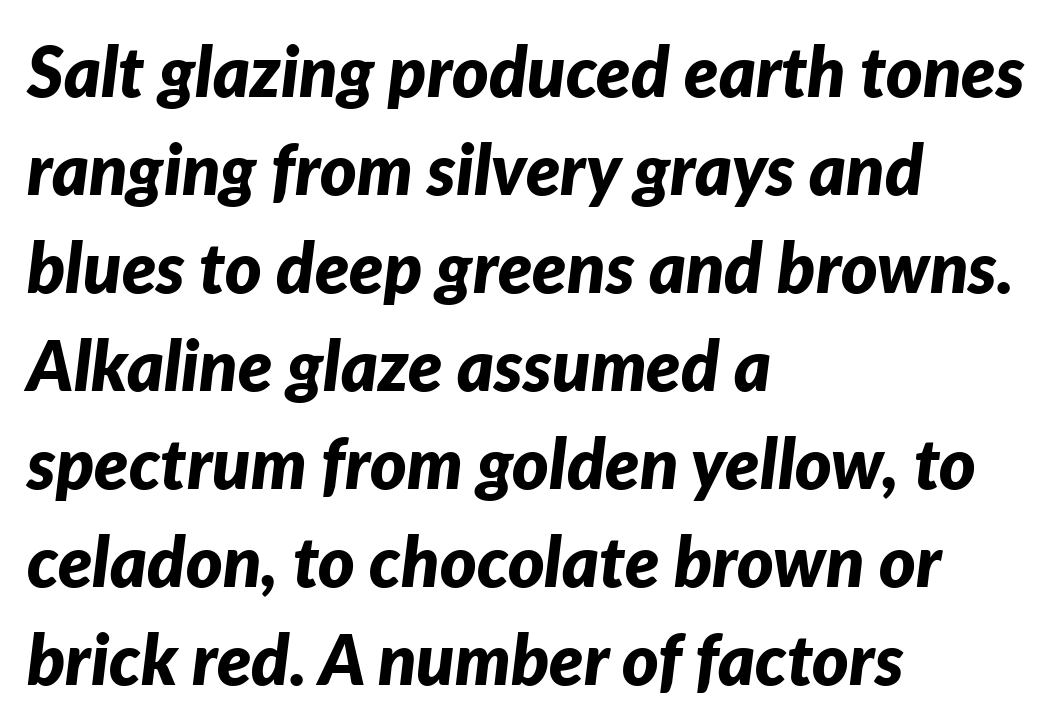
Q: Is the text bold? A: Yes.
Q: Is the text italic (slanted)? A: Yes, it leans right by about 7 degrees.
Q: Is the text underlined? A: No.
Q: How is the paragraph aligned? A: Left-aligned.
Q: Is the spacing between letters normal or unusually wide? A: Normal.
Q: Is the spacing between lines tight, normal or loose? A: Normal.
Q: Width (condensed, normal, or wide)? A: Normal.
Q: Stroke contrast? A: Low.
Q: x-height? A: Medium.
Q: Monospaced? A: No.
